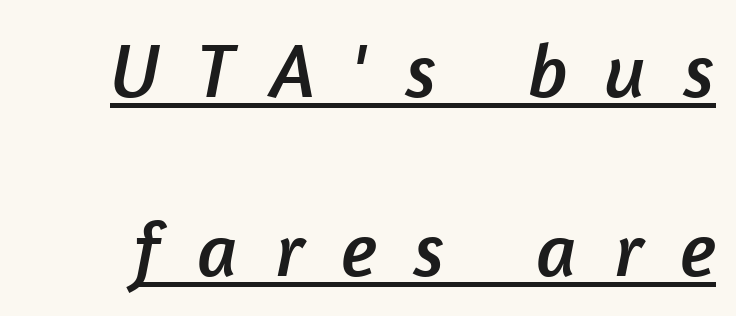
Students, observe the line beneath the letters — that is underlining. This block would shrink considerably if given ordinary leading; it's expanded now. The face used here is rendered with a markedly widened letterfit. Font category for this specimen: sans-serif.
